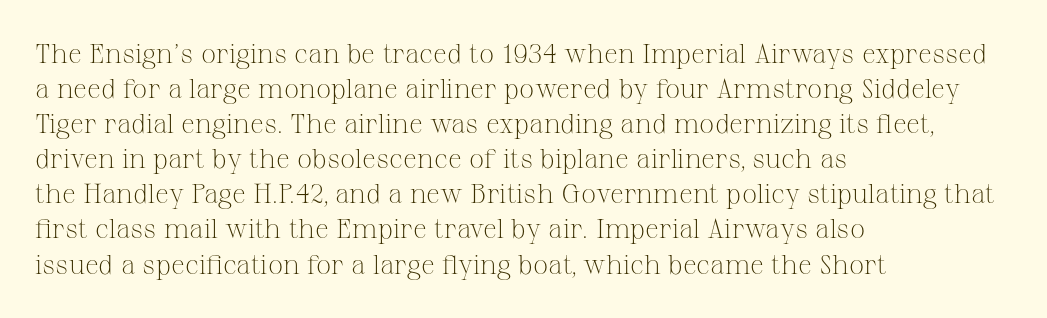
Q: Is the text bold? A: No.
Q: Is the text italic (slanted)? A: No, it is upright.
Q: Is the text underlined? A: No.
Q: How is the paragraph aligned? A: Left-aligned.
Q: Is the spacing between letters normal or unusually wide? A: Normal.
Q: Is the spacing between lines tight, normal or loose? A: Normal.
